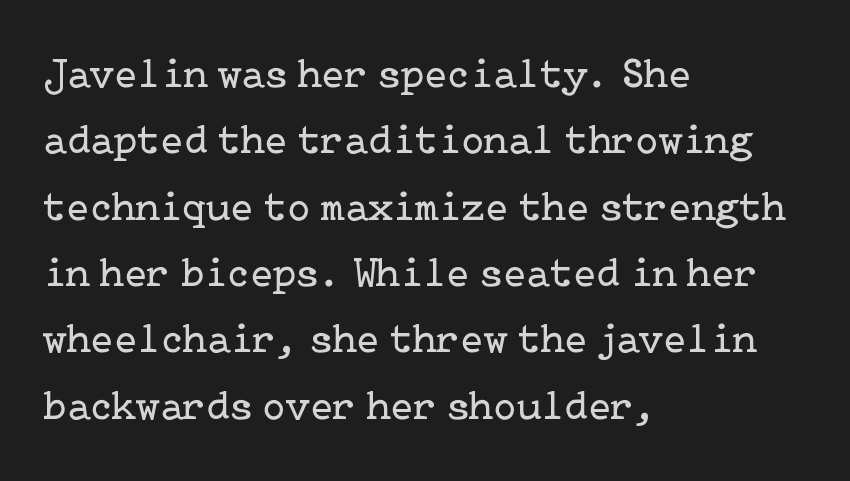
Every row of glyphs begins at an identical x-position on the left. Honestly, there is no underline to notice here at all. Vertical spacing — default. The gaps between neighbouring characters are ordinary and unremarkable. On a weight scale, this lands at 450 or below. Quick note: not italic, upright.
